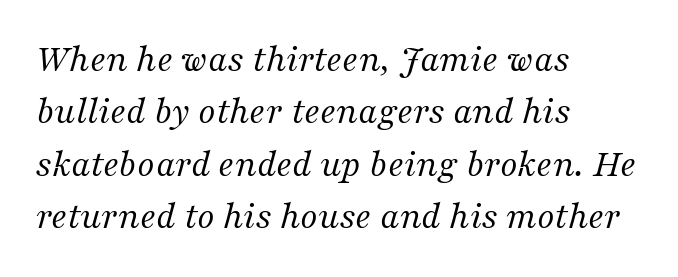
Q: Is the text bold? A: No.
Q: Is the text italic (slanted)? A: Yes, it leans right by about 16 degrees.
Q: Is the typeface a serif or a sans-serif typeface? A: Serif.
Q: Is the text underlined? A: No.
Q: How is the paragraph aligned? A: Left-aligned.
Q: Is the spacing between letters normal or unusually wide? A: Normal.
Q: Is the spacing between lines tight, normal or loose? A: Normal.
Q: Width (condensed, normal, or wide)? A: Normal.
Q: Stroke contrast? A: Medium.
Q: x-height? A: Medium.
Q: Monospaced? A: No.
